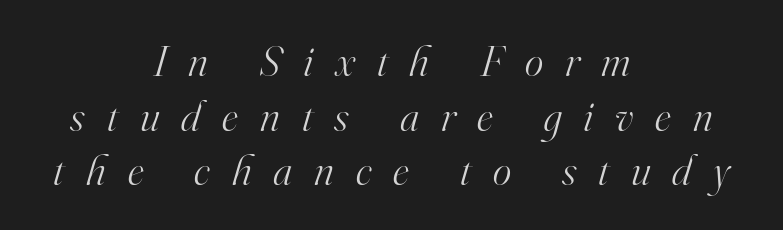
The image shows 44 px light serif type, italic (leaning right); set centered, line spacing 1.24x, unusually wide letter spacing (+0.5 em), not underlined; high stroke contrast and a small x-height.
